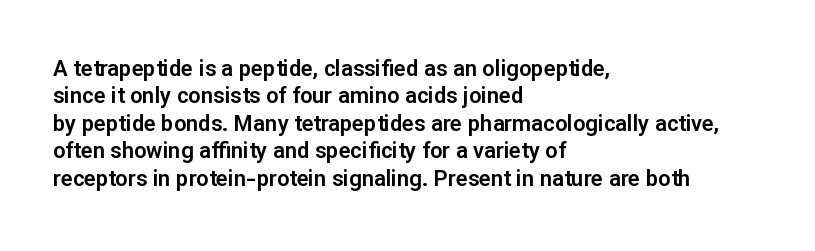
The image shows 22 px text type, upright; set left-aligned, normal line spacing (1.25x), normal letter spacing, not underlined.
